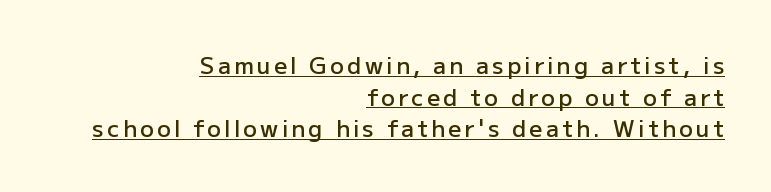
{"italic": "no", "bold": "semi", "underline": "yes", "align": "right", "line_spacing": "normal", "line_spacing_ratio": 1.37, "glyph_px": 23}
